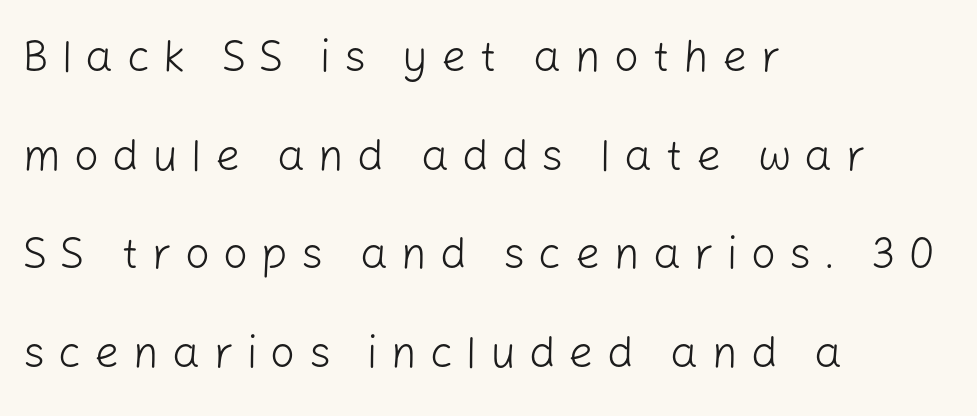
Q: Is the text bold? A: No.
Q: Is the text italic (slanted)? A: No, it is upright.
Q: Is the typeface a serif or a sans-serif typeface? A: Sans-serif.
Q: Is the text underlined? A: No.
Q: How is the paragraph aligned? A: Left-aligned.
Q: Is the spacing between letters normal or unusually wide? A: Unusually wide.
Q: Is the spacing between lines tight, normal or loose? A: Loose.
Q: Width (condensed, normal, or wide)? A: Normal.
Q: Stroke contrast? A: Low.
Q: x-height? A: Medium.
Q: Monospaced? A: No.
